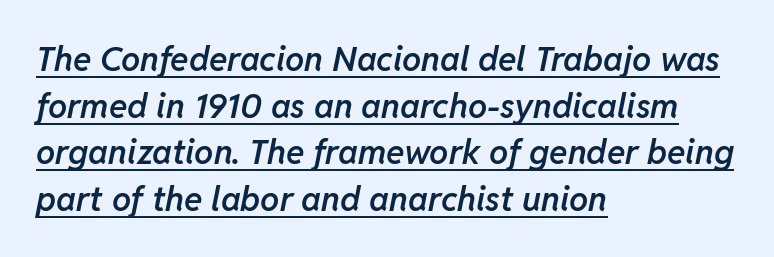
The image shows 34 px semibold type, italic (leaning right); set left-aligned, normal line spacing (1.37x), normal letter spacing, underlined; low stroke contrast and a medium x-height.
